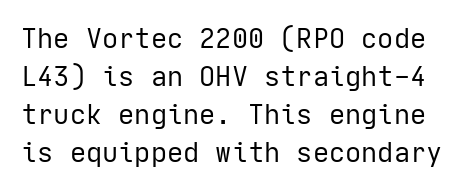
The lines sit at an ordinary, default distance from one another. Unlike italic type, these characters show no tilt at all. Anything drawn beneath the words? Only blank space. Nobody touched the tracking dial on this one. A quiet, ordinary-to-light weight characterises the typeface.
